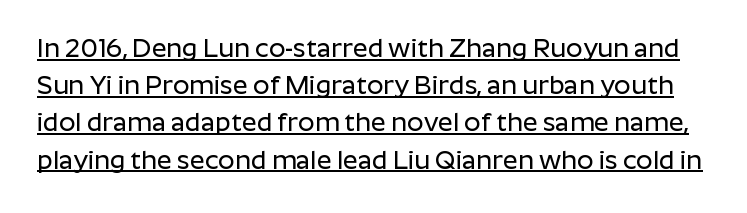
Q: Is the text italic (slanted)? A: No, it is upright.
Q: Is the text underlined? A: Yes.
Q: Is the spacing between letters normal or unusually wide? A: Normal.
Q: Is the spacing between lines tight, normal or loose? A: Normal.
